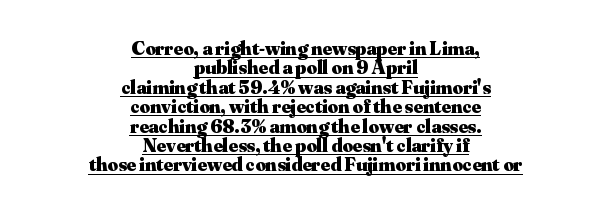
The image shows 20 px bold type, upright; set centered, tight line spacing (0.97x), normal letter spacing, underlined.
